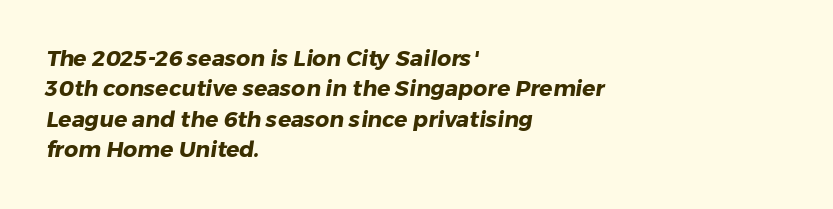
The image shows 22 px bold type; set left-aligned, normal line spacing (1.38x), normal letter spacing, not underlined.
